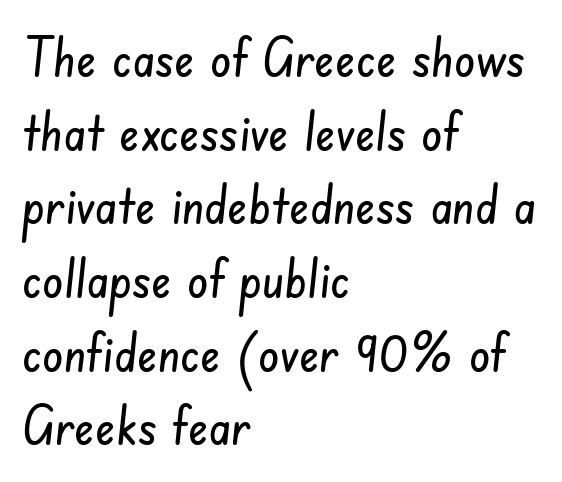
{"serif": "no", "width": "condensed", "stroke_contrast": "low", "x_height": "small", "monospaced": "no", "underline": "no", "align": "left", "line_spacing": "normal", "line_spacing_ratio": 1.39, "letter_spacing": "normal", "letter_spacing_em": 0.0, "glyph_px": 53}
